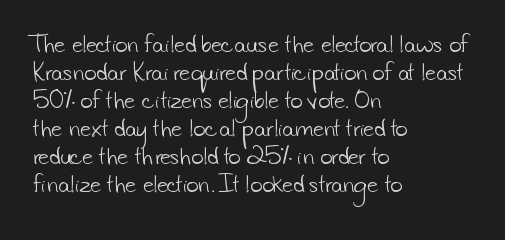
Q: Is the text bold? A: No.
Q: Is the text underlined? A: No.
Q: How is the paragraph aligned? A: Left-aligned.
Q: Is the spacing between letters normal or unusually wide? A: Normal.
Q: Is the spacing between lines tight, normal or loose? A: Normal.
